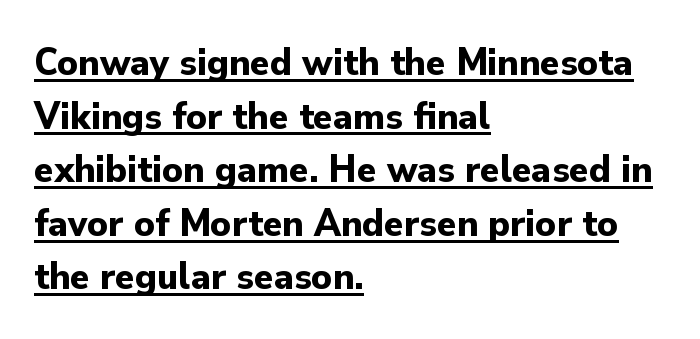
In designer terms, the underline attribute is active on this setting. Nope, not italic — everything's standing straight. Look at the bottom of the vertical strokes: they stop flat, with no serifs. One glance says typical: line gaps are just what's usual. This rendering uses left alignment, leaving the right contour irregular. Each glyph is drawn with heavy, bold strokes.
